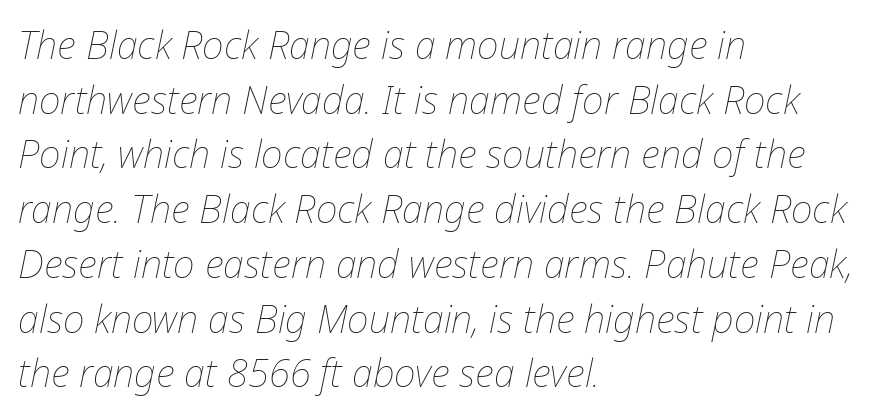
Horizontal bands of white between lines are of average thickness. No extra tracking has been applied to these lines. Descender tails drop into unmarked territory. In CSS terms this would be text-align: left. Weight class: somewhere from thin through regular. The face used here is proportionally spaced, like ordinary book or web type.
